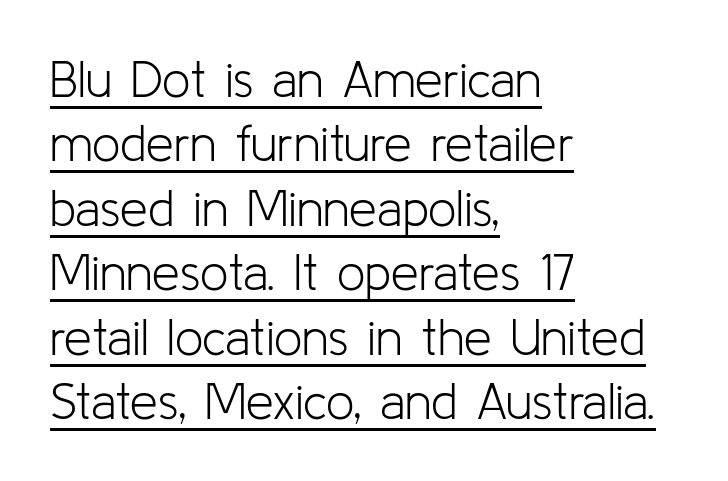
No letter is thick-stroked: the sample isn't bold. Posture: vertical. Leading matches the norm, producing a regular column. Each letter's strokes conclude bluntly, with no projecting serifs.
